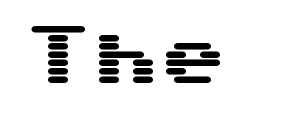
The image shows 67 px wide sans-serif type, upright; set normal letter spacing, not underlined; medium stroke contrast and a medium x-height.
